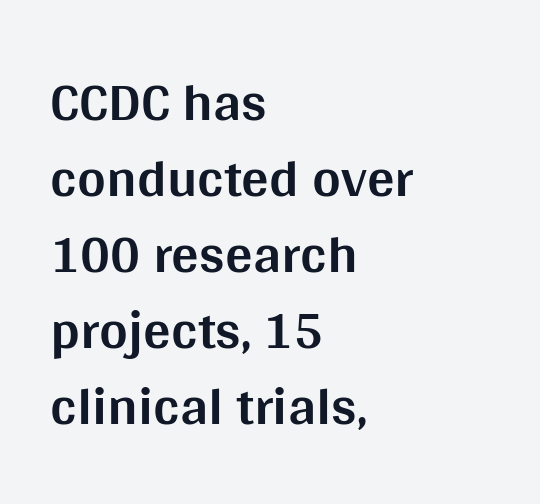
{"serif": "no", "italic": "no", "bold": "yes", "weight": "bold", "width": "normal", "stroke_contrast": "medium", "x_height": "large", "monospaced": "no", "underline": "no", "align": "left", "line_spacing": "normal", "line_spacing_ratio": 1.38, "letter_spacing": "normal", "letter_spacing_em": 0.0, "glyph_px": 55}
